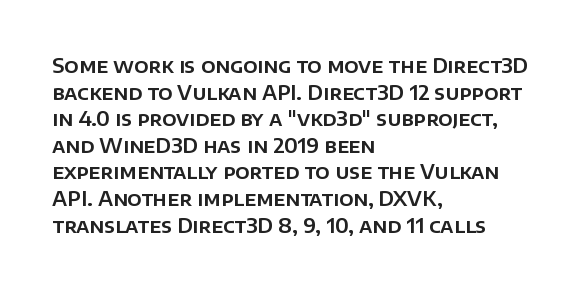
The image shows 20 px text type, upright; set left-aligned, normal line spacing (1.33x), normal letter spacing, not underlined.
